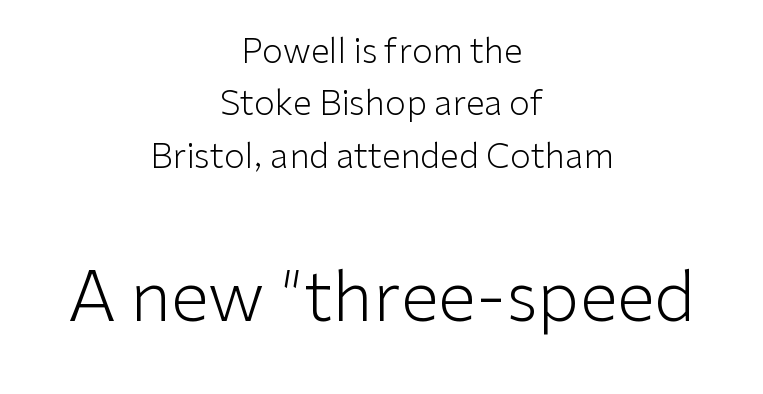
Q: Is the text bold? A: No.
Q: Is the text italic (slanted)? A: No, it is upright.
Q: Is the typeface a serif or a sans-serif typeface? A: Sans-serif.
Q: Is the text underlined? A: No.
Q: How is the paragraph aligned? A: Centered.
Q: Is the spacing between letters normal or unusually wide? A: Normal.
Q: Is the spacing between lines tight, normal or loose? A: Normal.
Q: Which block of text is set in a larger size, the first (top) or the second (bottom)? A: The second (bottom) one.
Q: Width (condensed, normal, or wide)? A: Normal.
Q: Stroke contrast? A: Low.
Q: x-height? A: Medium.
Q: Monospaced? A: No.
